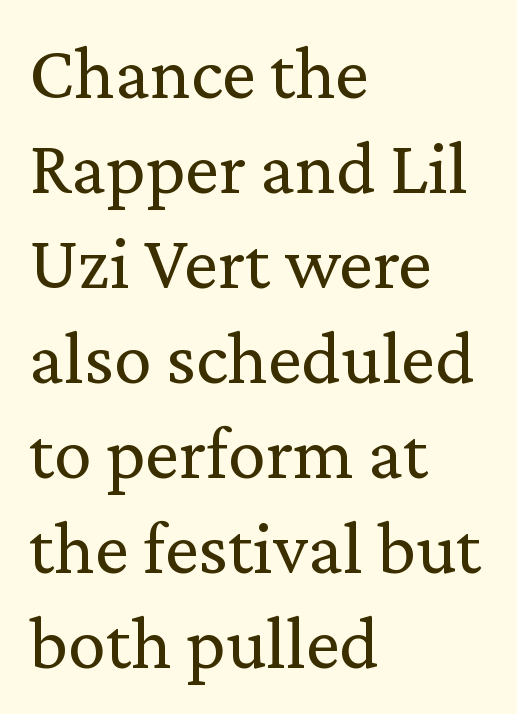
These lines stack with their left ends in a neat column. Yep, those are serifs on the letters. Descender tails drop into unmarked territory. Varying glyph widths throughout — classic text-font behaviour. Vertical strokes here are truly vertical. Vertical spacing — default.
